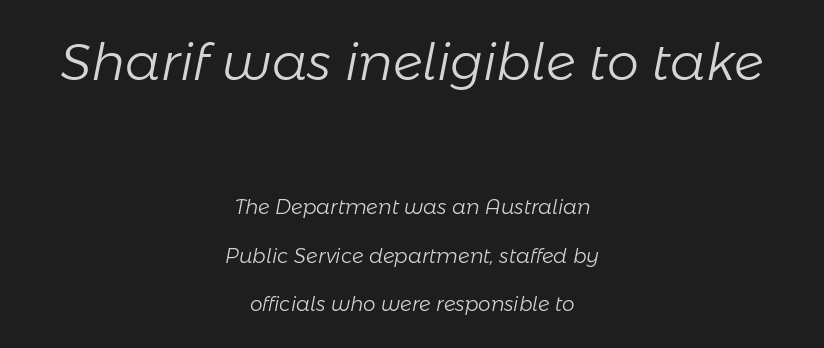
{"italic": "yes", "lean": "right", "slant_degrees": 11, "bold": "no", "weight": "light", "width": "normal", "stroke_contrast": "low", "x_height": "medium", "monospaced": "no", "underline": "no", "align": "center", "line_spacing": "loose", "line_spacing_ratio": 2.42, "letter_spacing": "normal", "letter_spacing_em": 0.0, "larger_block": "first", "size_ratio": 2.55, "glyph_px": 51}
